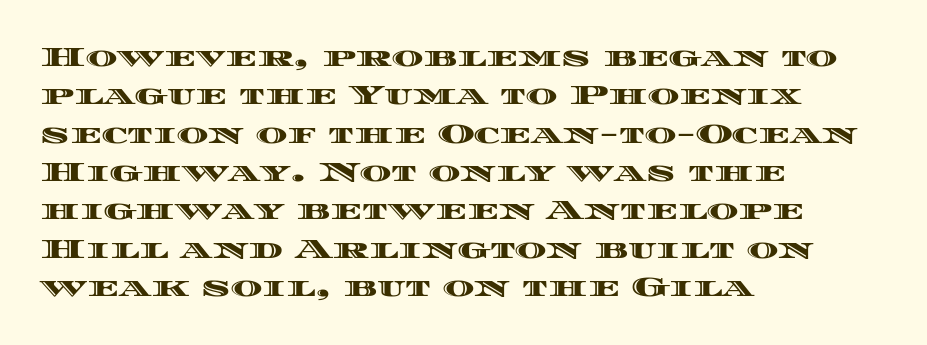
Compared with typical paragraphs, the rows here are spaced about the same. Posture: straight, roman, zero tilt. Inter-character spacing is left at the font's built-in metrics. The space beneath each line is pristine and unruled. The compositor pushed each line to the left boundary.
